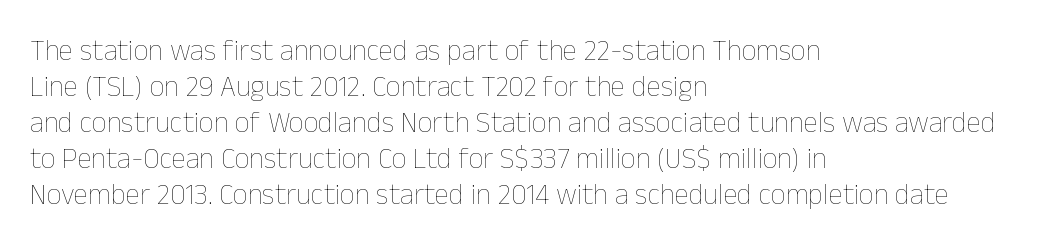
These lines are set flush left with a ragged right edge. Is this a fixed-width face? No — the glyphs have proportional, varying widths. The font sits on the lighter half of the weight spectrum, regular included. The specimen omits any rule beneath the text block's lines. The lettering holds an erect, upright posture throughout.
